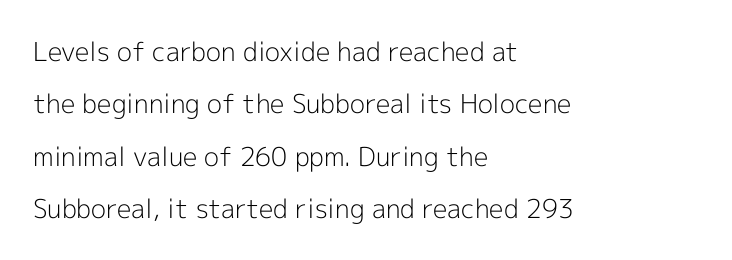
{"italic": "no", "bold": "no", "underline": "no", "align": "left", "line_spacing": "loose", "line_spacing_ratio": 2.01, "letter_spacing": "normal", "letter_spacing_em": 0.0, "glyph_px": 26}
